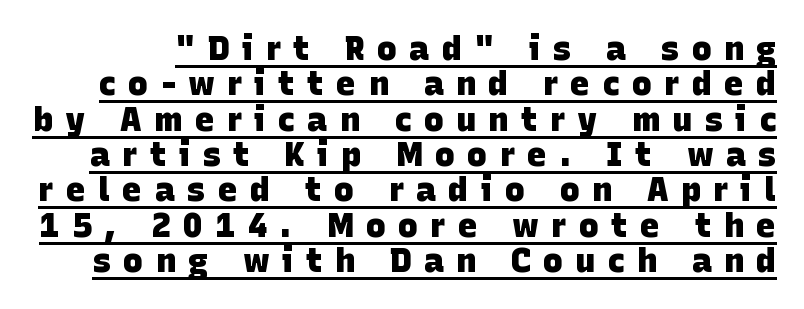
{"serif": "no", "bold": "yes", "weight": "heavy", "width": "normal", "stroke_contrast": "low", "x_height": "large", "monospaced": "no", "underline": "yes", "line_spacing": "tight", "line_spacing_ratio": 1.07, "letter_spacing": "wide", "letter_spacing_em": 0.38, "glyph_px": 33}
